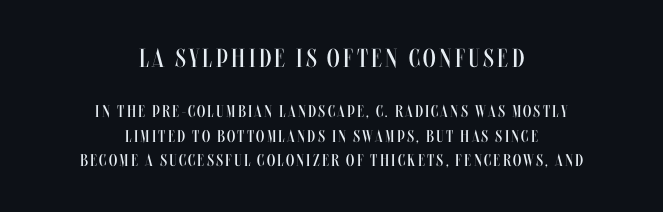
{"italic": "no", "bold": "no", "underline": "no", "align": "center", "line_spacing": "normal", "line_spacing_ratio": 1.46, "larger_block": "first", "size_ratio": 1.53, "glyph_px": 26}
